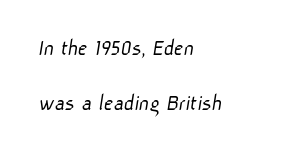
The image shows 24 px text type; set left-aligned, loose line spacing (2.31x), normal letter spacing, not underlined.
